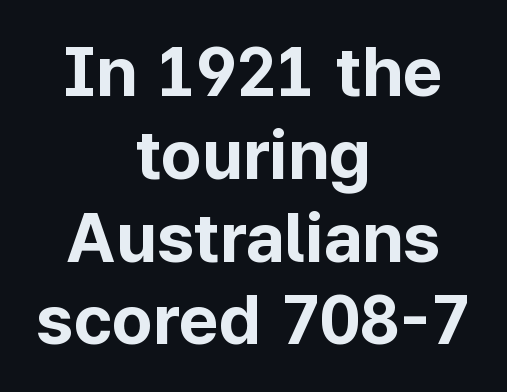
The image shows 69 px bold sans-serif type, upright; set centered, line spacing 1.2x, normal letter spacing, not underlined; low stroke contrast and a medium x-height.
